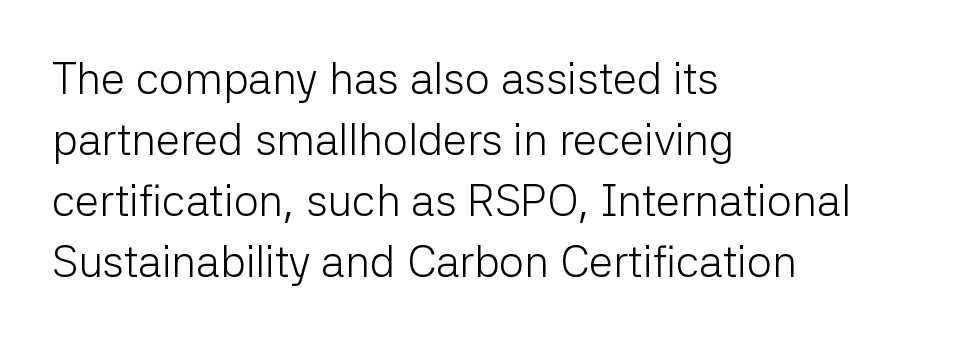
Character widths vary here, with narrow letters taking less room than wide ones. Is the letter spacing exaggerated? No — it looks like the ordinary default. The glyphs are unaccompanied by any horizontal stroke below them. Posture: upright roman.
